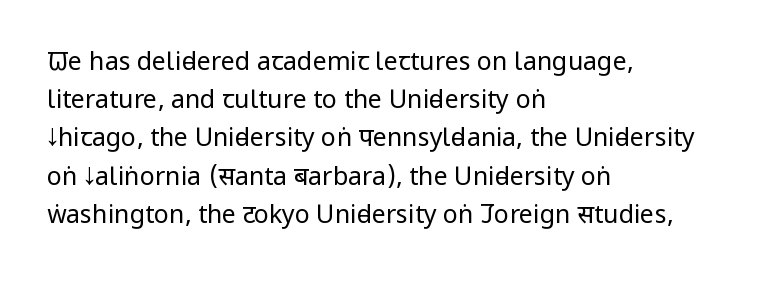
The glyphs are unaccompanied by any horizontal stroke below them. Posture: vertical. These lines keep a tight, regular rhythm from letter to letter. Interline gaps are of average width in this sample. The paragraph shown leans on its left margin.
